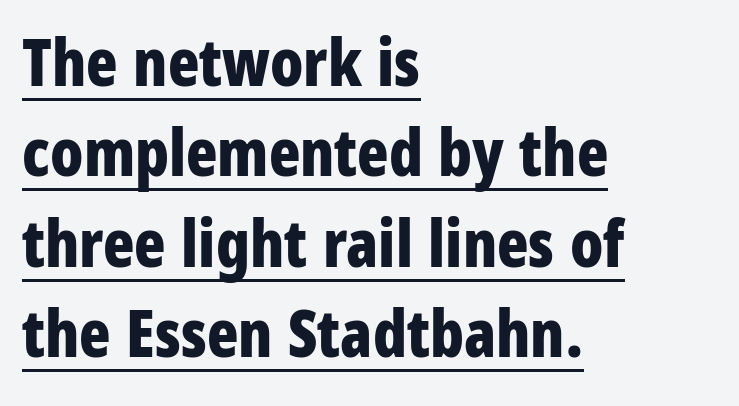
Q: Is the text bold? A: Yes.
Q: Is the text italic (slanted)? A: No, it is upright.
Q: Is the typeface a serif or a sans-serif typeface? A: Sans-serif.
Q: Is the text underlined? A: Yes.
Q: How is the paragraph aligned? A: Left-aligned.
Q: Is the spacing between letters normal or unusually wide? A: Normal.
Q: Is the spacing between lines tight, normal or loose? A: Normal.
Q: Width (condensed, normal, or wide)? A: Condensed.
Q: Stroke contrast? A: Low.
Q: x-height? A: Large.
Q: Monospaced? A: No.
